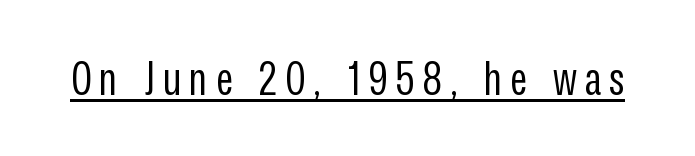
Q: Is the text bold? A: No.
Q: Is the text italic (slanted)? A: No, it is upright.
Q: Is the typeface a serif or a sans-serif typeface? A: Sans-serif.
Q: Is the text underlined? A: Yes.
Q: Width (condensed, normal, or wide)? A: Condensed.
Q: Stroke contrast? A: Low.
Q: x-height? A: Medium.
Q: Monospaced? A: No.
